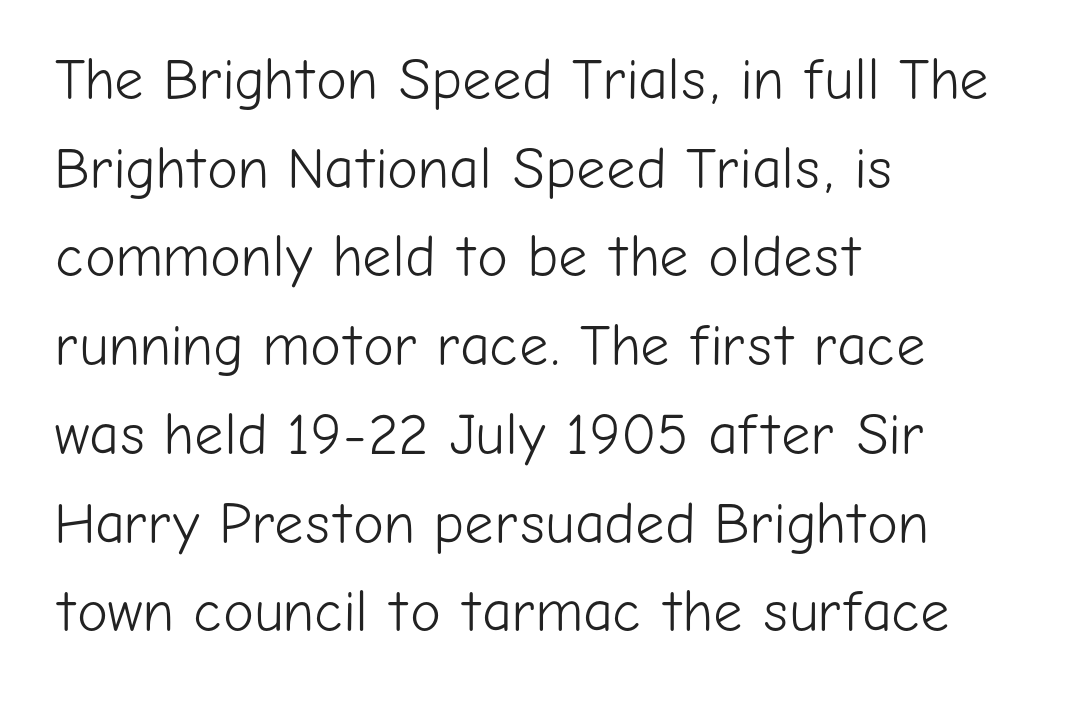
Inter-character spacing is left at the font's built-in metrics. The cut favours lightness, reaching ordinary text weight at its darkest. Compared with a centered layout, this one pins lines to the left instead. Descenders are the only things crossing below the line. Serif or sans? Sans — the stroke terminals are bare. This sample has the flowing, uneven cadence of proportional lettering.
